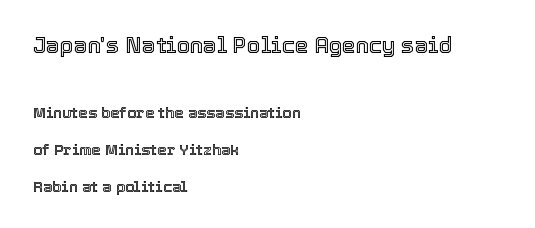
Is there any slant? The stems are plumb. Leading is clearly above the norm, producing a sparse column. In this sample the first text group is rendered at the bigger scale. Quick note: underline off. Which margin do the lines hug? The left one — the right edge is uneven.
